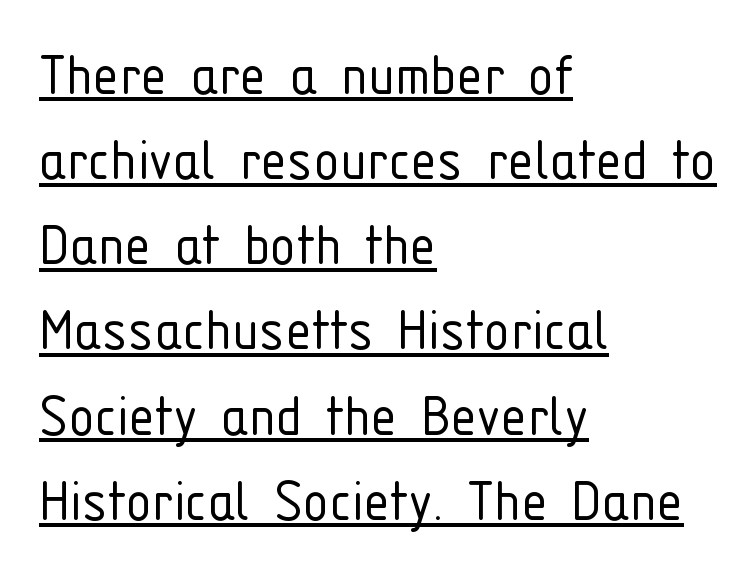
{"serif": "no", "italic": "no", "bold": "no", "weight": "light", "width": "condensed", "stroke_contrast": "low", "x_height": "medium", "monospaced": "no", "underline": "yes", "align": "left", "line_spacing": "normal", "line_spacing_ratio": 1.29, "letter_spacing": "normal", "letter_spacing_em": 0.0, "glyph_px": 66}
